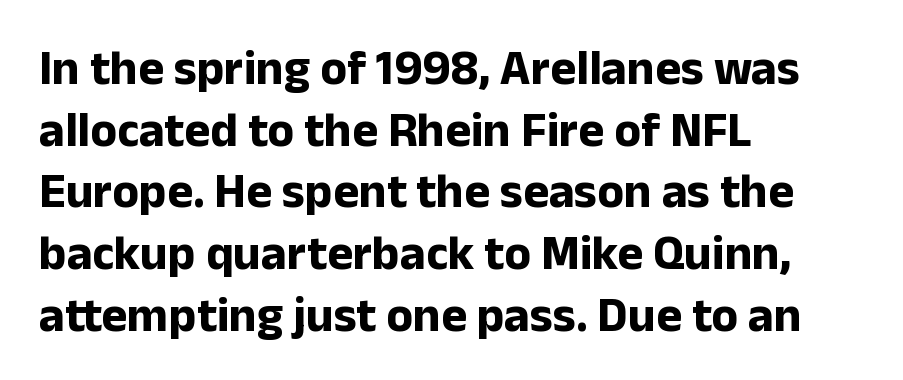
The image shows 49 px bold sans-serif type, upright; set left-aligned, normal line spacing (1.26x), normal letter spacing, not underlined; low stroke contrast and a medium x-height.
